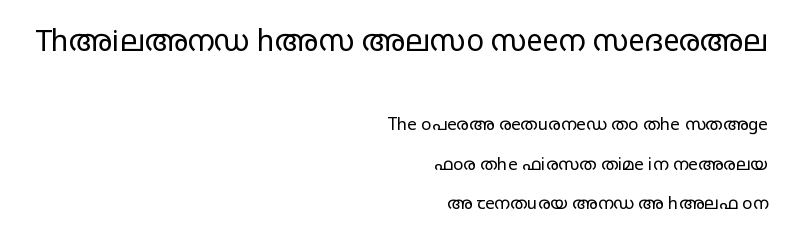
This sample uses plain, unmodified letter spacing. No letter is thick-stroked: the sample isn't bold. The composition opens big and finishes small. Line ends are locked; line starts wander. A typesetter would mark this as roman, not italic. Notice the wide empty band between every row — that's loose leading.
